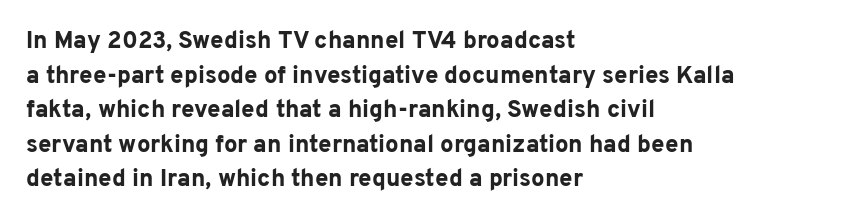
Rule under the text: the space is simply empty. Nothing unusual about the tracking: characters are spaced as the font intends. Leading: standard. This sample uses an upright cut, with every glyph sitting square on the baseline. Set as a true bold cut, around the 700 mark. Line beginnings align vertically; line endings do not.
